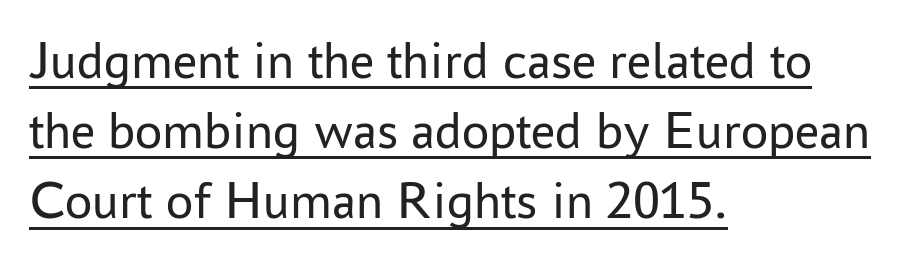
{"serif": "no", "italic": "no", "bold": "no", "weight": "regular", "width": "normal", "stroke_contrast": "low", "x_height": "medium", "monospaced": "no", "underline": "yes", "align": "left", "line_spacing": "normal", "line_spacing_ratio": 1.3, "letter_spacing": "normal", "letter_spacing_em": 0.0, "glyph_px": 54}
